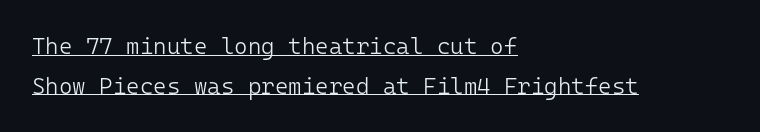
Q: Is the text bold? A: No.
Q: Is the text italic (slanted)? A: No, it is upright.
Q: Is the text underlined? A: Yes.
Q: How is the paragraph aligned? A: Left-aligned.
Q: Is the spacing between letters normal or unusually wide? A: Normal.
